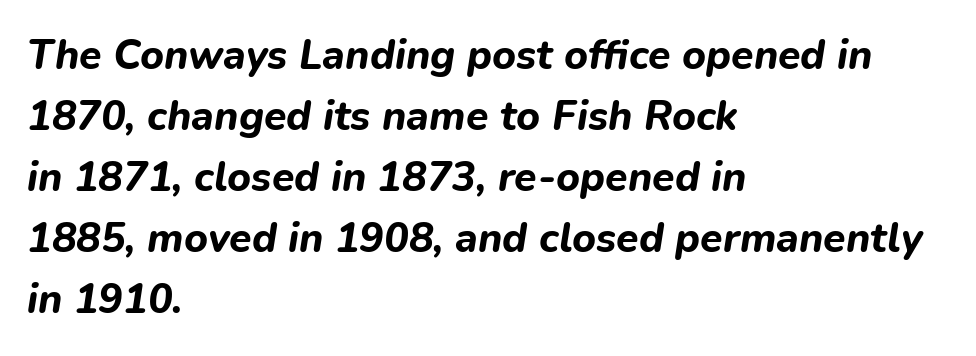
Short and long lines alike share a common starting point at left. Beneath every word, the page is bare. How heavy is the stroke? Heavy — this is a bold. Baseline-to-baseline distance is the conventional proportion of letter height.
